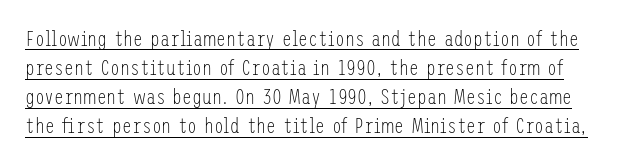
Q: Is the text bold? A: No.
Q: Is the text italic (slanted)? A: No, it is upright.
Q: Is the text underlined? A: Yes.
Q: Is the spacing between letters normal or unusually wide? A: Normal.
Q: Is the spacing between lines tight, normal or loose? A: Normal.
